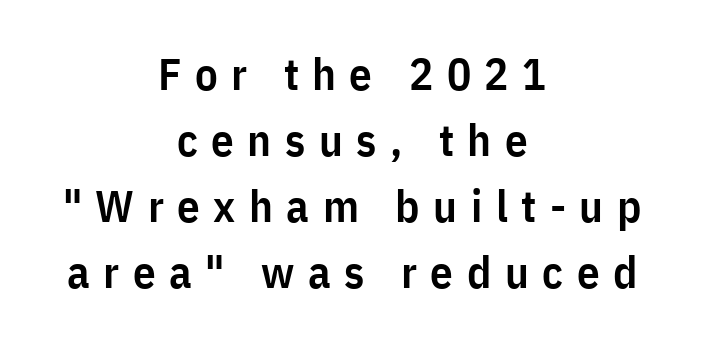
{"serif": "no", "italic": "no", "bold": "semi", "weight": "semibold", "width": "condensed", "stroke_contrast": "low", "x_height": "medium", "monospaced": "no", "underline": "no", "align": "center", "line_spacing": "normal", "line_spacing_ratio": 1.47, "letter_spacing": "wide", "letter_spacing_em": 0.3, "glyph_px": 45}
